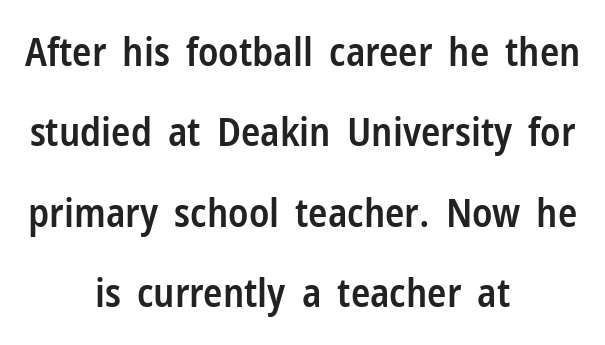
The image shows 40 px semibold, condensed sans-serif type, upright; set centered, loose line spacing (2.01x), normal letter spacing, not underlined; low stroke contrast and a medium x-height.
